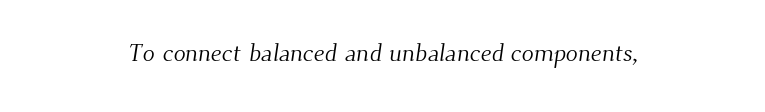
Q: Is the text bold? A: No.
Q: Is the text underlined? A: No.
Q: Is the spacing between letters normal or unusually wide? A: Normal.
